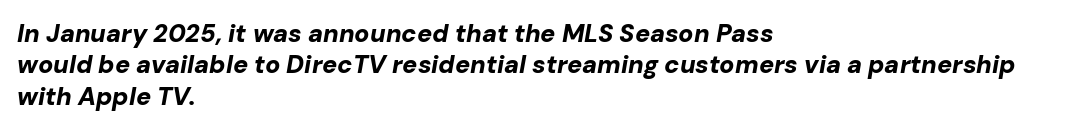
Q: Is the text bold? A: Yes.
Q: Is the text italic (slanted)? A: Yes, it leans right by about 10 degrees.
Q: Is the text underlined? A: No.
Q: How is the paragraph aligned? A: Left-aligned.
Q: Is the spacing between letters normal or unusually wide? A: Normal.
Q: Is the spacing between lines tight, normal or loose? A: Normal.
